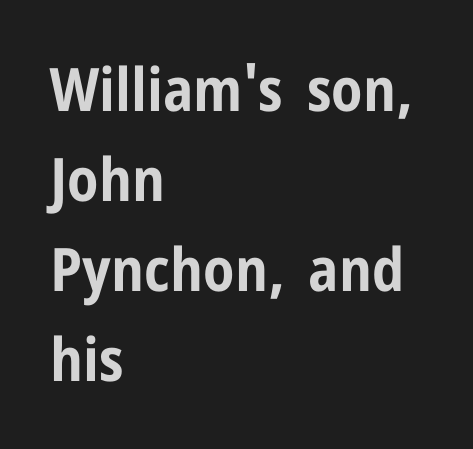
Q: Is the text bold? A: Yes.
Q: Is the text italic (slanted)? A: No, it is upright.
Q: Is the typeface a serif or a sans-serif typeface? A: Sans-serif.
Q: Is the text underlined? A: No.
Q: How is the paragraph aligned? A: Left-aligned.
Q: Is the spacing between letters normal or unusually wide? A: Normal.
Q: Is the spacing between lines tight, normal or loose? A: Normal.
Q: Width (condensed, normal, or wide)? A: Condensed.
Q: Stroke contrast? A: Low.
Q: x-height? A: Medium.
Q: Monospaced? A: No.
